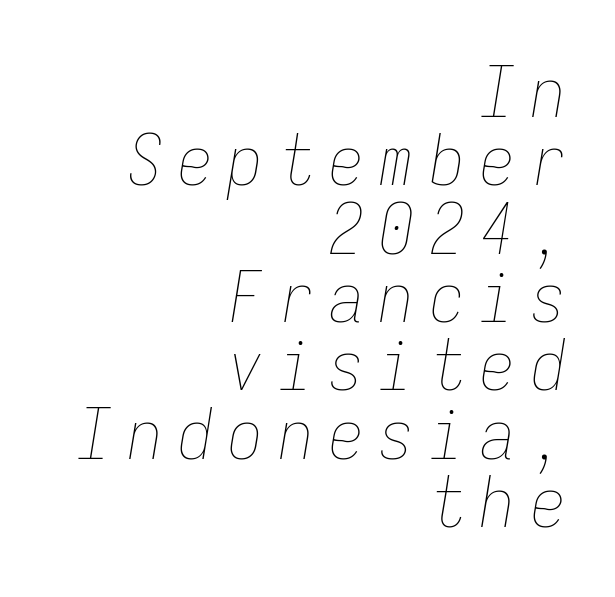
The passage shown has open, widely tracked lettering throughout. Reading down the block, your eye finds every line finishing at a fixed right position. The letters march in equal steps, a hallmark of fixed-pitch type. The typography opts for an oblique posture over an upright one. The specimen omits any rule beneath the text block's lines. Baseline-to-baseline distance is barely more than the letter height.
